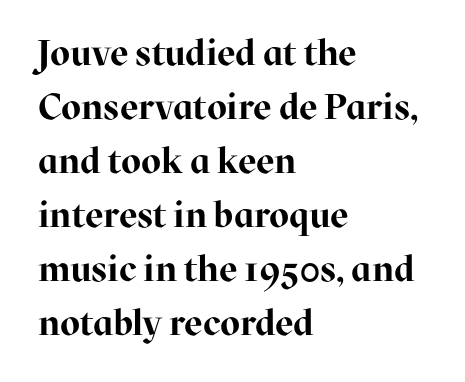
Q: Is the text bold? A: Yes.
Q: Is the text italic (slanted)? A: No, it is upright.
Q: Is the typeface a serif or a sans-serif typeface? A: Serif.
Q: Is the text underlined? A: No.
Q: How is the paragraph aligned? A: Left-aligned.
Q: Is the spacing between letters normal or unusually wide? A: Normal.
Q: Is the spacing between lines tight, normal or loose? A: Normal.
Q: Width (condensed, normal, or wide)? A: Normal.
Q: Stroke contrast? A: High.
Q: x-height? A: Medium.
Q: Monospaced? A: No.
